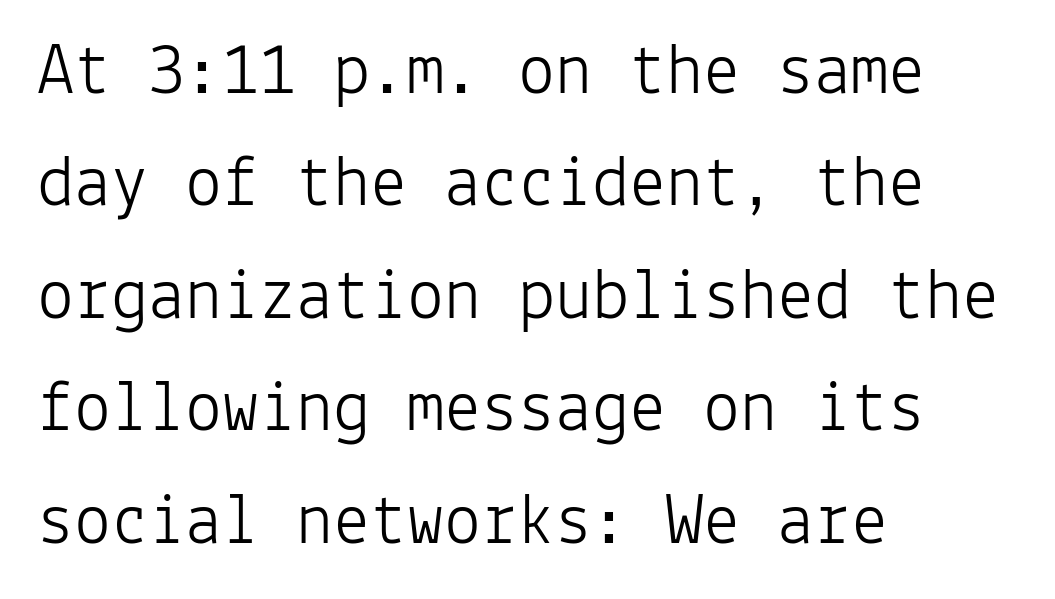
{"serif": "no", "italic": "no", "bold": "no", "weight": "light", "width": "normal", "stroke_contrast": "low", "x_height": "medium", "monospaced": "yes", "underline": "no", "align": "left", "line_spacing": "normal", "line_spacing_ratio": 1.52, "letter_spacing": "normal", "letter_spacing_em": 0.0, "glyph_px": 74}
